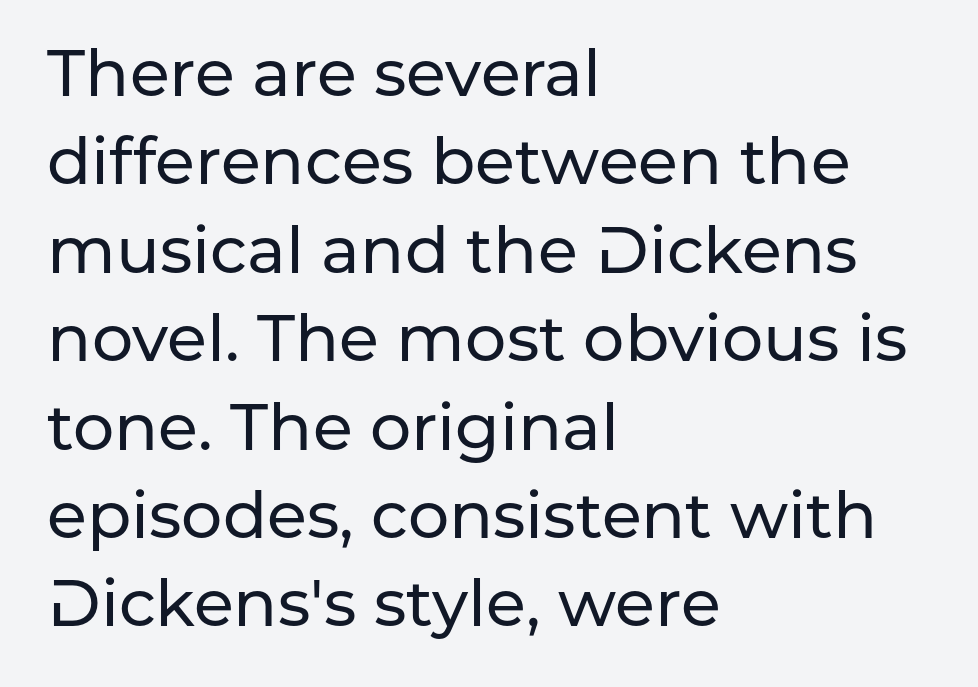
{"serif": "no", "italic": "no", "width": "normal", "stroke_contrast": "low", "x_height": "medium", "monospaced": "no", "underline": "no", "align": "left", "line_spacing": "normal", "line_spacing_ratio": 1.36, "letter_spacing": "normal", "letter_spacing_em": 0.0, "glyph_px": 65}
